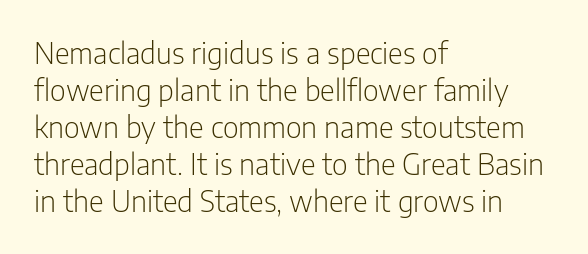
Q: Is the text bold? A: No.
Q: Is the text italic (slanted)? A: No, it is upright.
Q: Is the typeface a serif or a sans-serif typeface? A: Sans-serif.
Q: Is the text underlined? A: No.
Q: How is the paragraph aligned? A: Left-aligned.
Q: Is the spacing between letters normal or unusually wide? A: Normal.
Q: Is the spacing between lines tight, normal or loose? A: Normal.
Q: Width (condensed, normal, or wide)? A: Condensed.
Q: Stroke contrast? A: Low.
Q: x-height? A: Medium.
Q: Monospaced? A: No.
